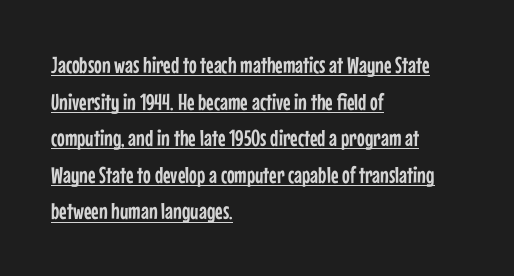
This is the regular roman posture of the typeface. The gaps between neighbouring characters are ordinary and unremarkable. Reading down the block, your eye returns to a fixed left position each line. These lines sit exactly where default settings would place them.
